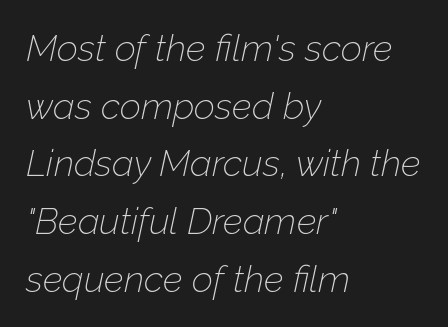
The image shows 37 px thin type, italic (leaning right); set left-aligned, normal line spacing (1.56x), normal letter spacing, not underlined; low stroke contrast and a medium x-height.
